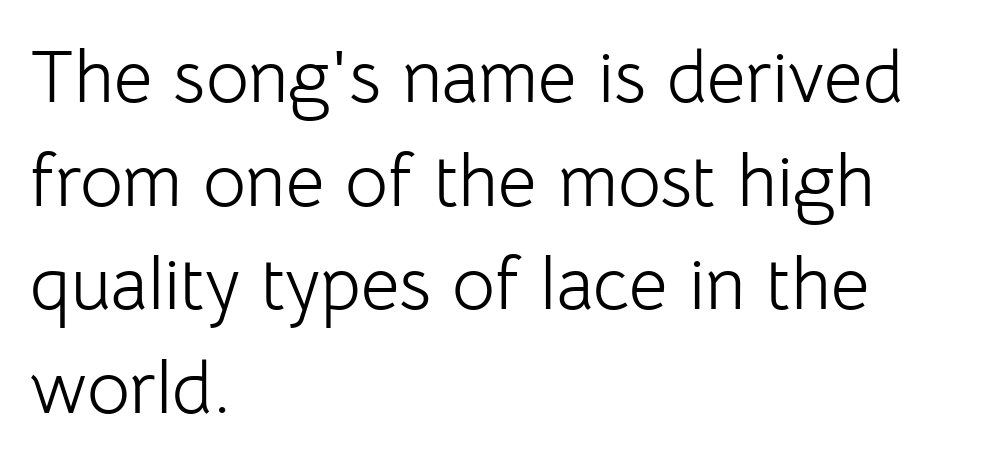
{"serif": "no", "italic": "no", "bold": "no", "weight": "light", "width": "normal", "stroke_contrast": "low", "x_height": "medium", "monospaced": "no", "underline": "no", "align": "left", "line_spacing": "normal", "line_spacing_ratio": 1.4, "letter_spacing": "normal", "letter_spacing_em": 0.0, "glyph_px": 74}
